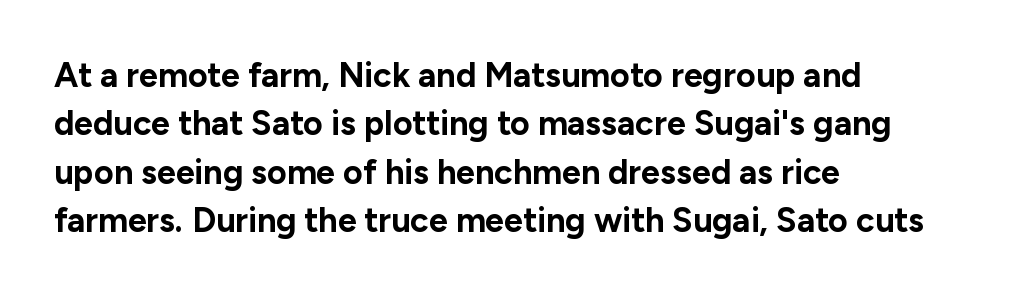
Q: Is the text bold? A: Yes.
Q: Is the text italic (slanted)? A: No, it is upright.
Q: Is the typeface a serif or a sans-serif typeface? A: Sans-serif.
Q: Is the text underlined? A: No.
Q: How is the paragraph aligned? A: Left-aligned.
Q: Is the spacing between letters normal or unusually wide? A: Normal.
Q: Is the spacing between lines tight, normal or loose? A: Normal.
Q: Width (condensed, normal, or wide)? A: Normal.
Q: Stroke contrast? A: Low.
Q: x-height? A: Medium.
Q: Monospaced? A: No.
